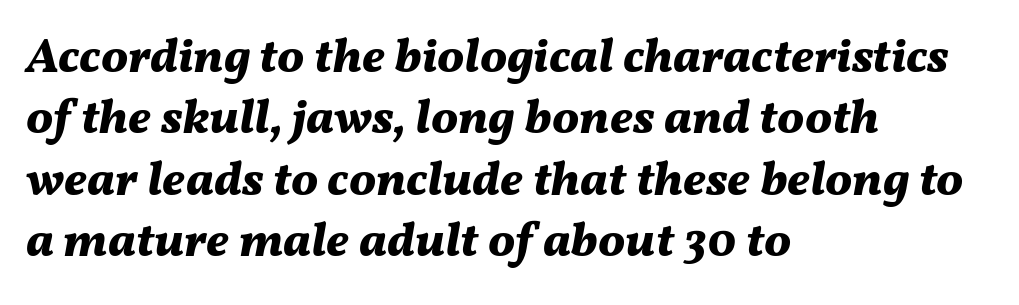
Q: Is the text bold? A: Yes.
Q: Is the text italic (slanted)? A: Yes, it leans right by about 11 degrees.
Q: Is the text underlined? A: No.
Q: How is the paragraph aligned? A: Left-aligned.
Q: Is the spacing between letters normal or unusually wide? A: Normal.
Q: Is the spacing between lines tight, normal or loose? A: Normal.
Q: Width (condensed, normal, or wide)? A: Normal.
Q: Stroke contrast? A: Medium.
Q: x-height? A: Medium.
Q: Monospaced? A: No.
